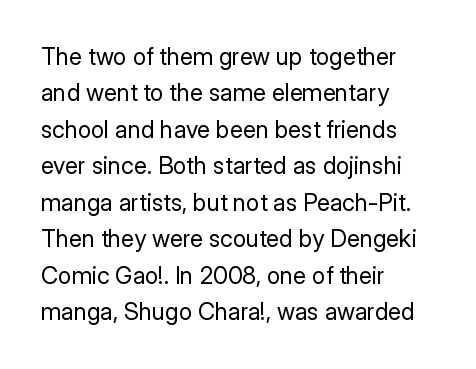
Q: Is the text bold? A: No.
Q: Is the text italic (slanted)? A: No, it is upright.
Q: Is the text underlined? A: No.
Q: How is the paragraph aligned? A: Left-aligned.
Q: Is the spacing between letters normal or unusually wide? A: Normal.
Q: Is the spacing between lines tight, normal or loose? A: Normal.
